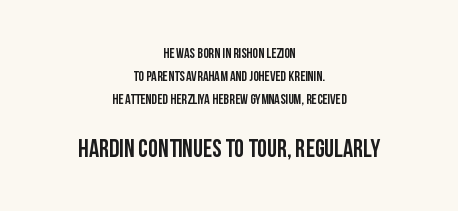
Q: Is the text italic (slanted)? A: No, it is upright.
Q: Is the text underlined? A: No.
Q: How is the paragraph aligned? A: Centered.
Q: Is the spacing between letters normal or unusually wide? A: Normal.
Q: Is the spacing between lines tight, normal or loose? A: Normal.
Q: Which block of text is set in a larger size, the first (top) or the second (bottom)? A: The second (bottom) one.
